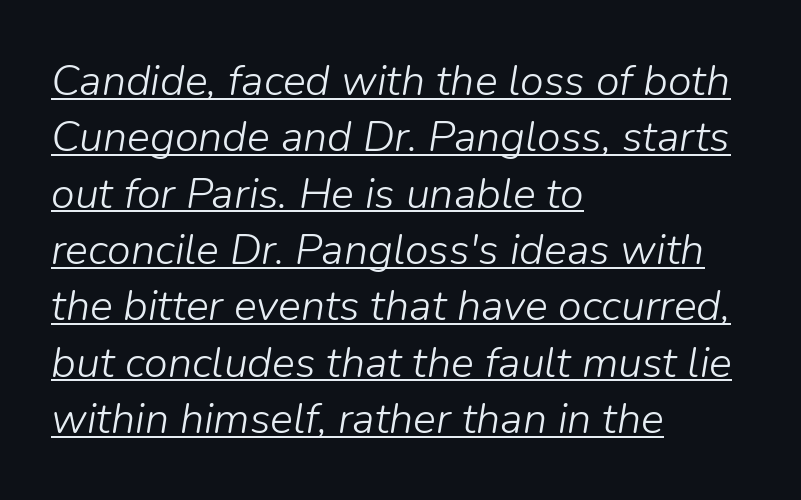
The typesetter has applied underlining to the passage shown. Tall strokes in this sample are angled rather than plumb. The block of text has a typical density, with ordinary space between rows. Note the varied advance widths — an 'i' is clearly narrower than an 'm'.
